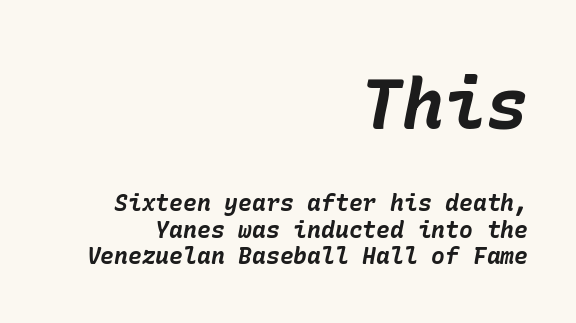
Emphasis-style slanted type is in use. Summary of vertical rhythm: compact, with narrow interline spacing. Typesetter's note — upper block bumped up in size, lower block left smaller. The setting favours the right margin, as signatures and pull-quotes sometimes do.
